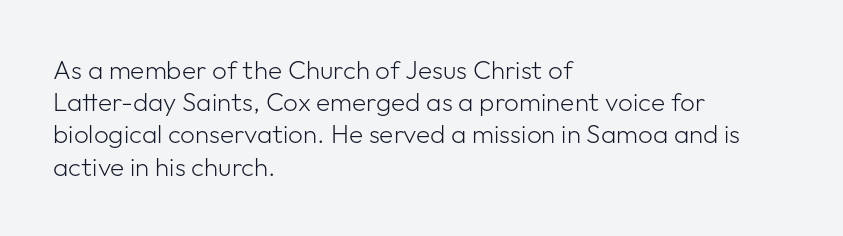
{"italic": "no", "bold": "no", "underline": "no", "align": "left", "line_spacing_ratio": 1.24, "letter_spacing": "normal", "letter_spacing_em": 0.0, "glyph_px": 26}
